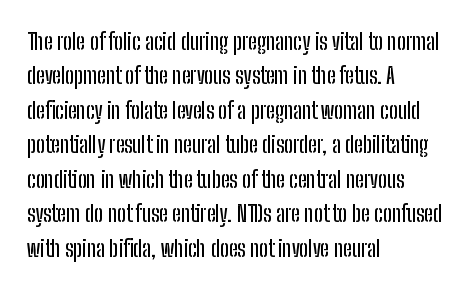
The specimen omits any rule beneath the text block's lines. The line-height multiplier appears to be the usual default. Posture: upright roman. The letters sit at their default tracking, neither squeezed nor spread.
